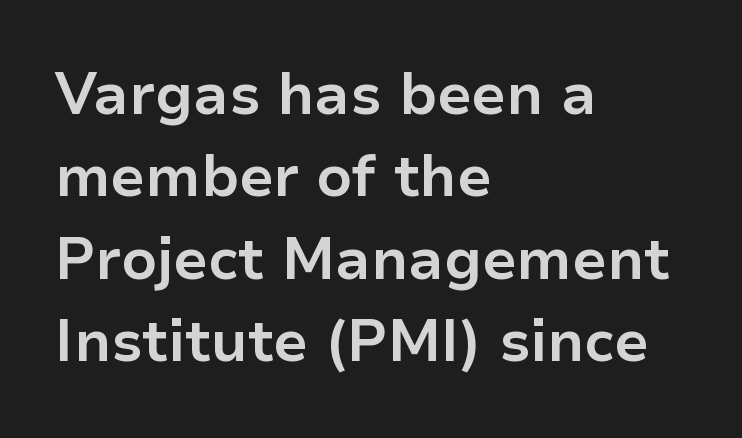
{"serif": "no", "italic": "no", "bold": "yes", "weight": "bold", "width": "normal", "stroke_contrast": "low", "x_height": "medium", "monospaced": "no", "underline": "no", "align": "left", "line_spacing": "normal", "line_spacing_ratio": 1.42, "letter_spacing": "normal", "letter_spacing_em": 0.0, "glyph_px": 58}
